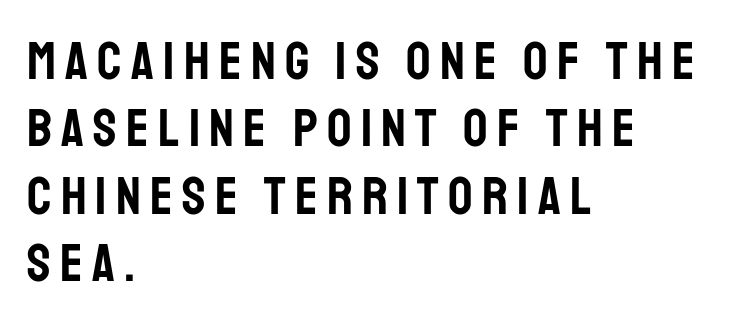
{"serif": "no", "italic": "no", "width": "condensed", "stroke_contrast": "low", "x_height": "large", "monospaced": "no", "underline": "no", "align": "left", "line_spacing": "normal", "line_spacing_ratio": 1.25, "glyph_px": 54}
